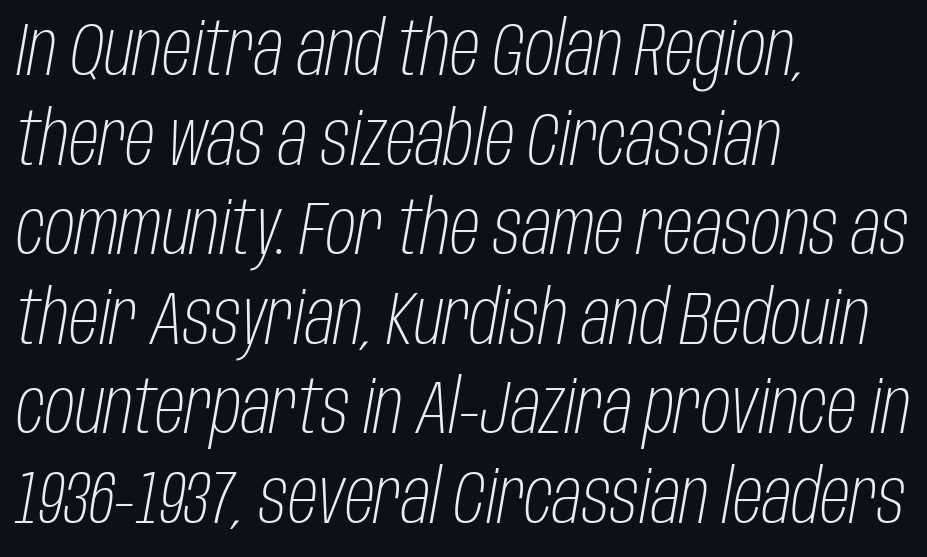
{"italic": "yes", "lean": "right", "slant_degrees": 10, "bold": "no", "weight": "light", "width": "condensed", "stroke_contrast": "low", "x_height": "large", "monospaced": "no", "underline": "no", "align": "left", "line_spacing_ratio": 1.21, "letter_spacing": "normal", "letter_spacing_em": 0.0, "glyph_px": 74}
